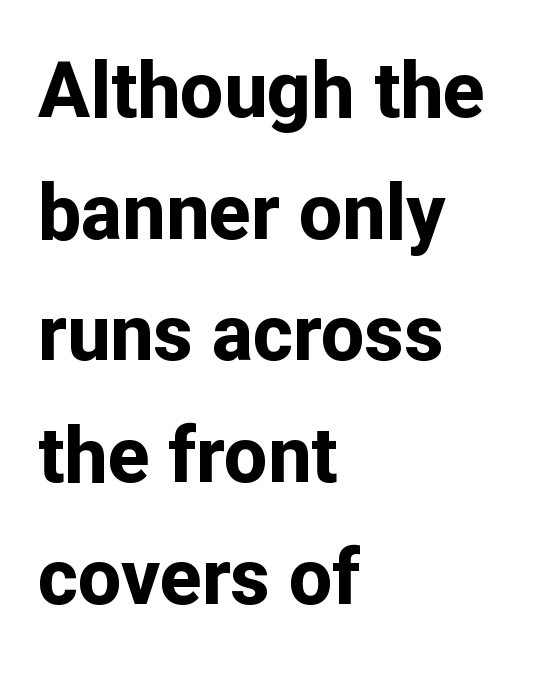
Quick note: not italic, upright. Summary of weight: heavy, a full bold. Leading: standard. This rendering uses left alignment, leaving the right contour irregular. A typesetter would call this proportional, since set widths differ per character.
